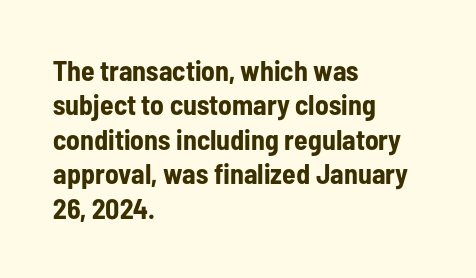
No extra tracking has been applied to these lines. This rendering features lettering with no underline. The typesetter chose a ragged-right arrangement here. Spacing verdict: proportional, widths tailored to each character.
